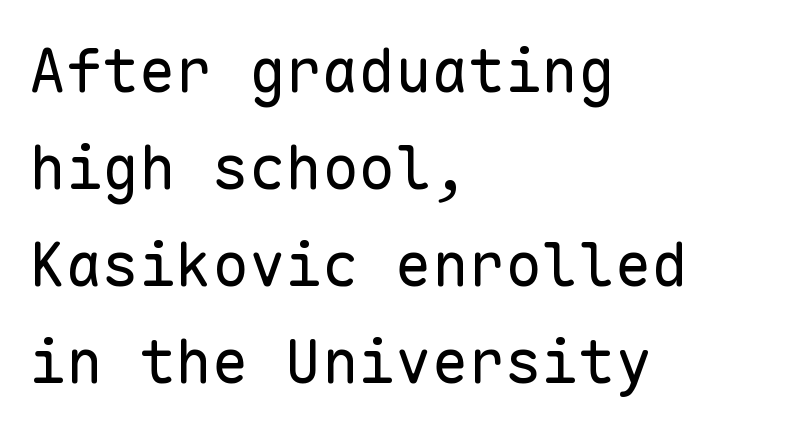
Q: Is the text bold? A: No.
Q: Is the text italic (slanted)? A: No, it is upright.
Q: Is the typeface a serif or a sans-serif typeface? A: Sans-serif.
Q: Is the text underlined? A: No.
Q: How is the paragraph aligned? A: Left-aligned.
Q: Is the spacing between letters normal or unusually wide? A: Normal.
Q: Is the spacing between lines tight, normal or loose? A: Normal.
Q: Width (condensed, normal, or wide)? A: Normal.
Q: Stroke contrast? A: Low.
Q: x-height? A: Medium.
Q: Monospaced? A: Yes.
